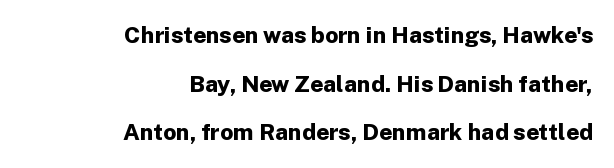
Q: Is the text bold? A: Yes.
Q: Is the text italic (slanted)? A: No, it is upright.
Q: Is the text underlined? A: No.
Q: How is the paragraph aligned? A: Right-aligned.
Q: Is the spacing between letters normal or unusually wide? A: Normal.
Q: Is the spacing between lines tight, normal or loose? A: Loose.
